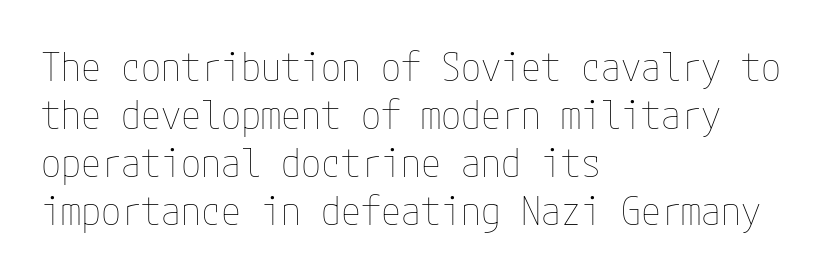
{"italic": "no", "bold": "no", "weight": "thin", "width": "condensed", "stroke_contrast": "low", "x_height": "medium", "underline": "no", "align": "left", "line_spacing_ratio": 1.2, "letter_spacing": "normal", "letter_spacing_em": 0.0, "glyph_px": 40}
